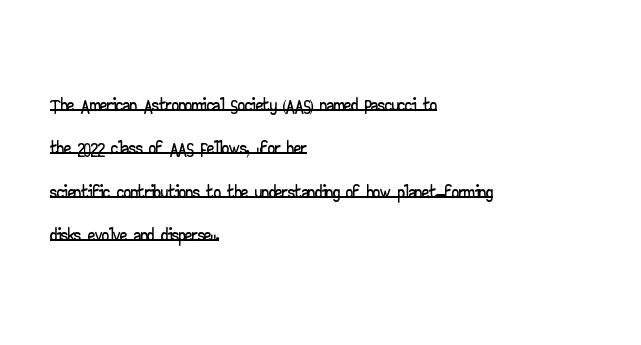
The image shows 28 px wide sans-serif type, upright; set left-aligned, normal line spacing (1.55x), normal letter spacing, underlined; low stroke contrast and a small x-height.
